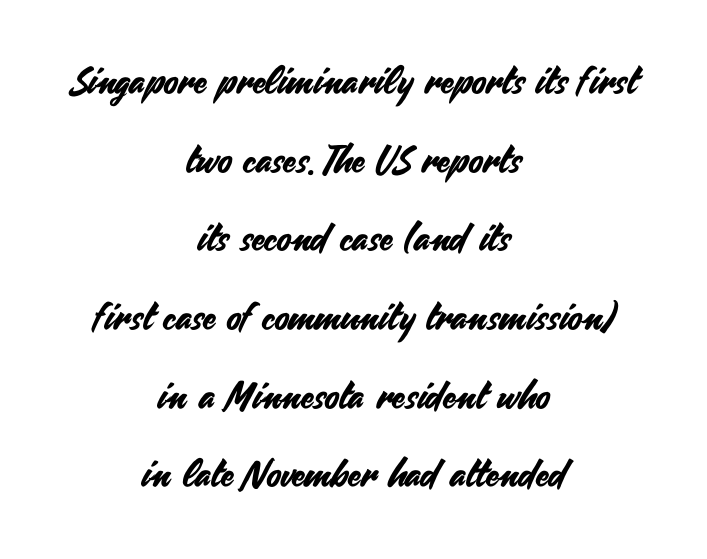
The image shows 38 px sans-serif type; set centered, loose line spacing (2.07x), normal letter spacing, not underlined; medium stroke contrast and a small x-height.
